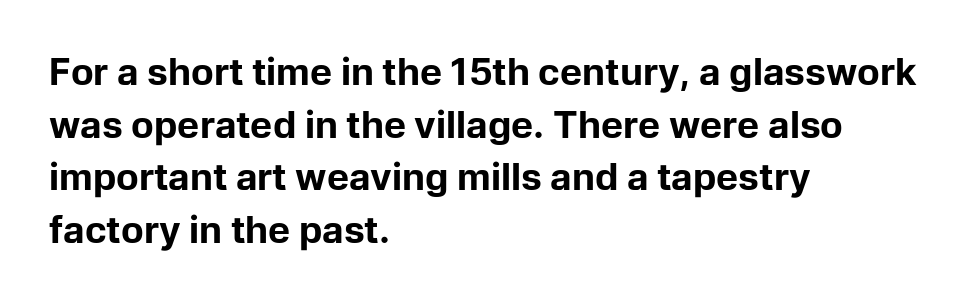
The image shows 37 px bold sans-serif type, upright; set left-aligned, normal line spacing (1.42x), normal letter spacing, not underlined; low stroke contrast and a medium x-height.
